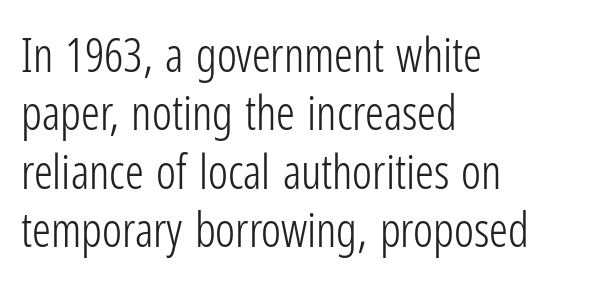
The image shows 47 px light, condensed sans-serif type, upright; set left-aligned, line spacing 1.24x, normal letter spacing, not underlined; low stroke contrast and a medium x-height.
